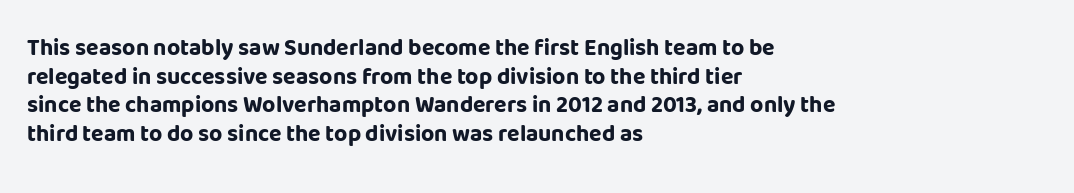
{"italic": "no", "bold": "yes", "underline": "no", "align": "left", "line_spacing": "normal", "line_spacing_ratio": 1.25, "letter_spacing": "normal", "letter_spacing_em": 0.0, "glyph_px": 23}
